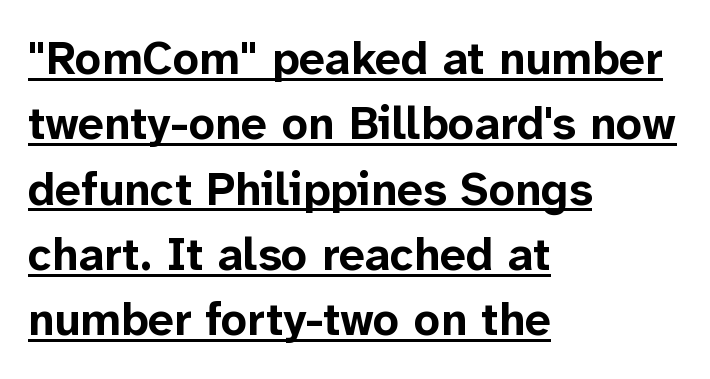
{"serif": "no", "italic": "no", "bold": "yes", "weight": "bold", "width": "normal", "stroke_contrast": "low", "x_height": "medium", "monospaced": "no", "underline": "yes", "align": "left", "line_spacing": "normal", "line_spacing_ratio": 1.42, "letter_spacing": "normal", "letter_spacing_em": 0.0, "glyph_px": 46}
